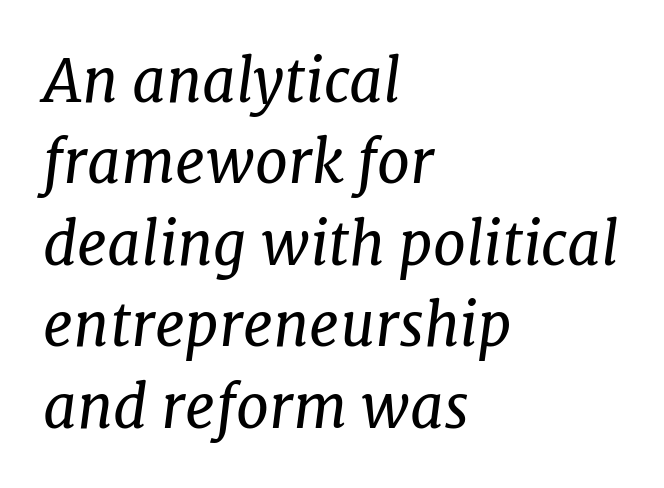
Q: Is the text bold? A: No.
Q: Is the text italic (slanted)? A: Yes, it leans right by about 7 degrees.
Q: Is the typeface a serif or a sans-serif typeface? A: Serif.
Q: Is the text underlined? A: No.
Q: How is the paragraph aligned? A: Left-aligned.
Q: Is the spacing between letters normal or unusually wide? A: Normal.
Q: Is the spacing between lines tight, normal or loose? A: Normal.
Q: Width (condensed, normal, or wide)? A: Normal.
Q: Stroke contrast? A: Low.
Q: x-height? A: Medium.
Q: Monospaced? A: No.
